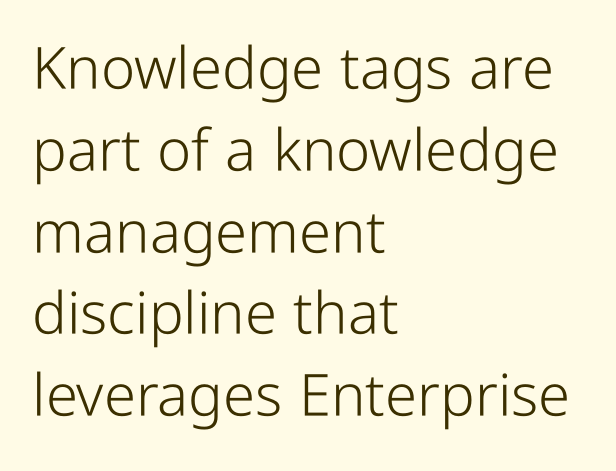
Q: Is the text bold? A: No.
Q: Is the text italic (slanted)? A: No, it is upright.
Q: Is the typeface a serif or a sans-serif typeface? A: Sans-serif.
Q: Is the text underlined? A: No.
Q: How is the paragraph aligned? A: Left-aligned.
Q: Is the spacing between letters normal or unusually wide? A: Normal.
Q: Is the spacing between lines tight, normal or loose? A: Normal.
Q: Width (condensed, normal, or wide)? A: Condensed.
Q: Stroke contrast? A: Low.
Q: x-height? A: Medium.
Q: Monospaced? A: No.
